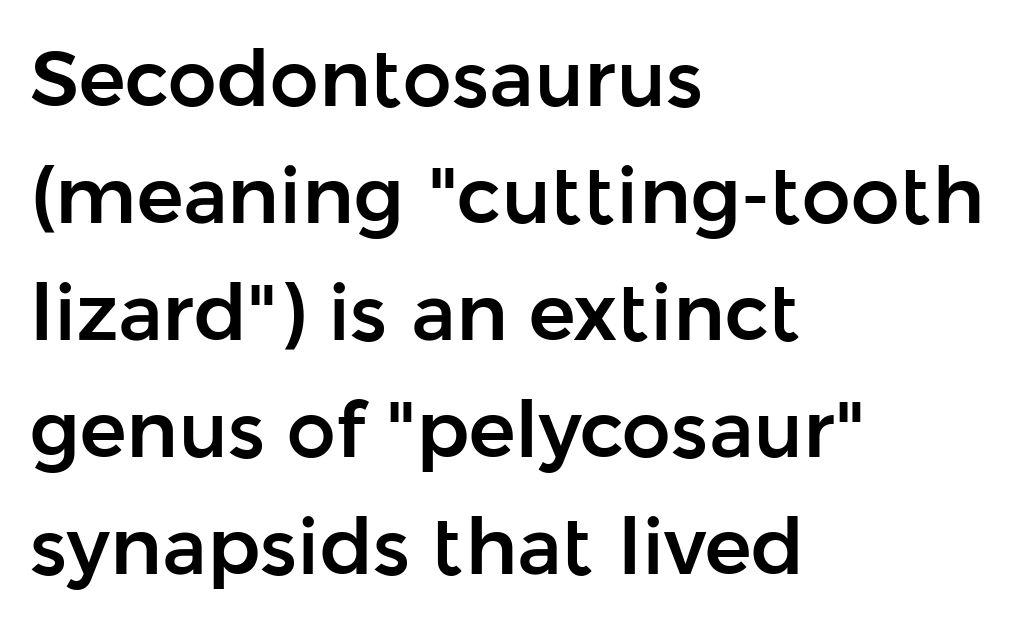
{"serif": "no", "italic": "no", "width": "normal", "stroke_contrast": "low", "x_height": "medium", "monospaced": "no", "underline": "no", "align": "left", "line_spacing": "normal", "line_spacing_ratio": 1.5, "letter_spacing": "normal", "letter_spacing_em": 0.0, "glyph_px": 78}
